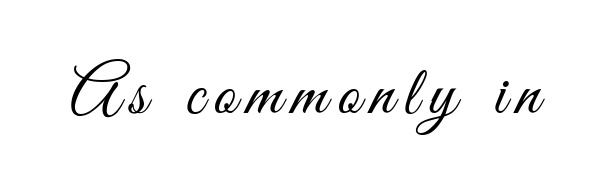
Q: Is the text bold? A: No.
Q: Is the text italic (slanted)? A: Yes.
Q: Is the typeface a serif or a sans-serif typeface? A: Sans-serif.
Q: Is the text underlined? A: No.
Q: Width (condensed, normal, or wide)? A: Condensed.
Q: Stroke contrast? A: Medium.
Q: x-height? A: Small.
Q: Monospaced? A: No.
